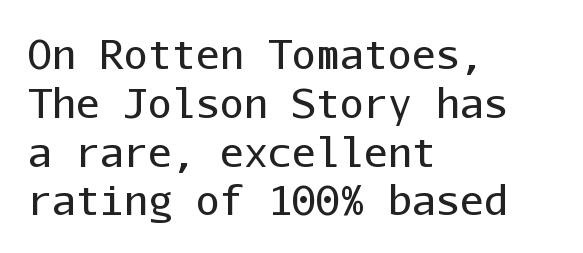
The image shows 40 px regular-weight sans-serif type, upright, monospaced; set left-aligned, line spacing 1.22x, normal letter spacing, not underlined; low stroke contrast and a medium x-height.
